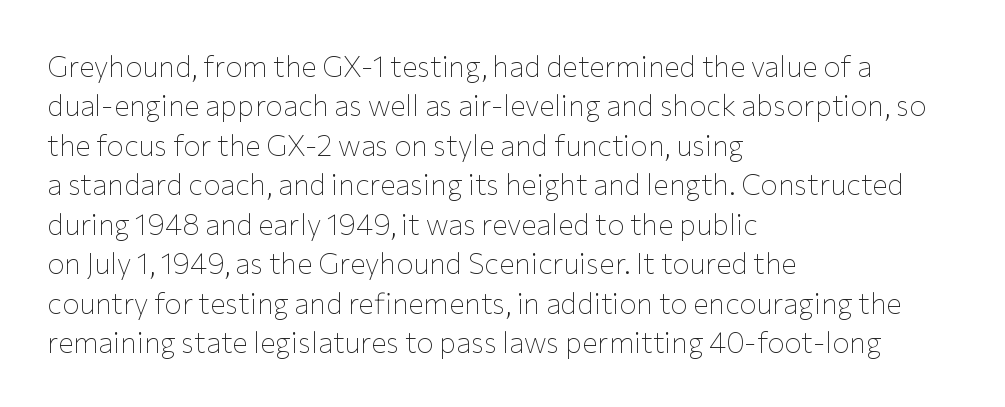
The image shows 29 px thin sans-serif type, upright; set left-aligned, normal line spacing (1.36x), normal letter spacing, not underlined; low stroke contrast and a medium x-height.
